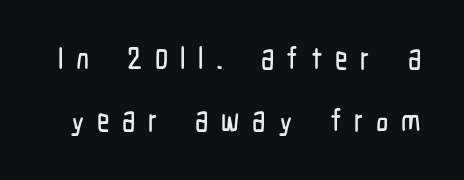
Widely set lines give the paragraph a tall, airy silhouette. Each word looks stretched out because of the extra space between its letters. Check under the words: just untouched page. Think of a printed novel: that variable character pitch is what you see here. Nope, not italic — everything's standing straight.
